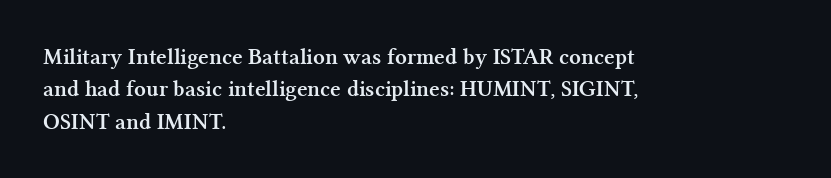
{"italic": "no", "bold": "yes", "underline": "no", "align": "left", "line_spacing": "normal", "line_spacing_ratio": 1.41, "letter_spacing": "normal", "letter_spacing_em": 0.0, "glyph_px": 23}
